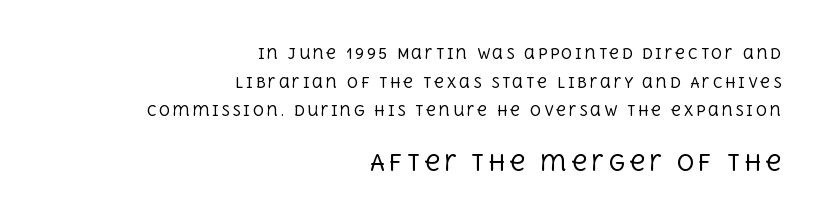
The rendering enlarges the type as you move from the upper chunk to the lower. Just letters on the line, the space beneath them empty. Vertical stems look standard width or narrower in stroke. When letters stand straight like this, we call the style roman or upright. The vertical gap from one line to the next is large.
